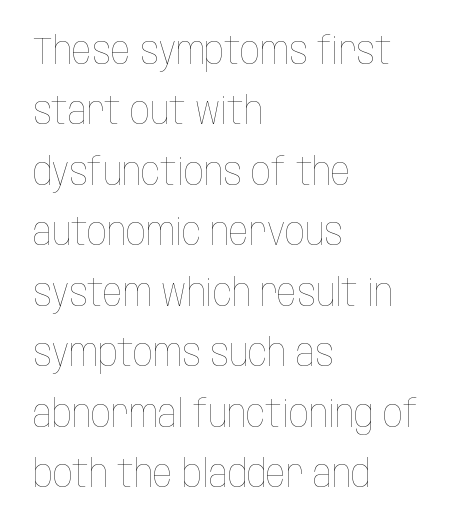
{"italic": "no", "bold": "no", "weight": "thin", "width": "condensed", "stroke_contrast": "low", "x_height": "large", "monospaced": "no", "underline": "no", "align": "left", "line_spacing": "normal", "line_spacing_ratio": 1.55, "letter_spacing": "normal", "letter_spacing_em": 0.0, "glyph_px": 39}
